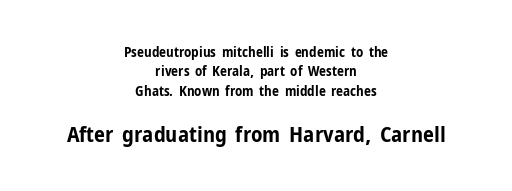
Q: Is the text bold? A: Yes.
Q: Is the text italic (slanted)? A: No, it is upright.
Q: Is the text underlined? A: No.
Q: How is the paragraph aligned? A: Centered.
Q: Is the spacing between letters normal or unusually wide? A: Normal.
Q: Is the spacing between lines tight, normal or loose? A: Normal.
Q: Which block of text is set in a larger size, the first (top) or the second (bottom)? A: The second (bottom) one.
